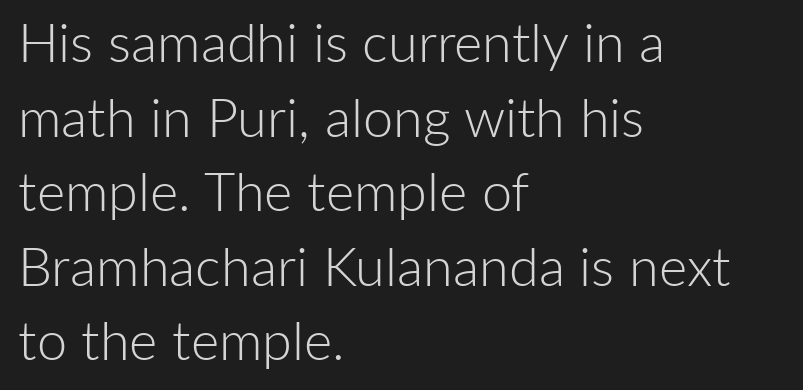
Q: Is the text bold? A: No.
Q: Is the text italic (slanted)? A: No, it is upright.
Q: Is the typeface a serif or a sans-serif typeface? A: Sans-serif.
Q: Is the text underlined? A: No.
Q: How is the paragraph aligned? A: Left-aligned.
Q: Is the spacing between letters normal or unusually wide? A: Normal.
Q: Is the spacing between lines tight, normal or loose? A: Normal.
Q: Width (condensed, normal, or wide)? A: Normal.
Q: Stroke contrast? A: Low.
Q: x-height? A: Medium.
Q: Monospaced? A: No.
